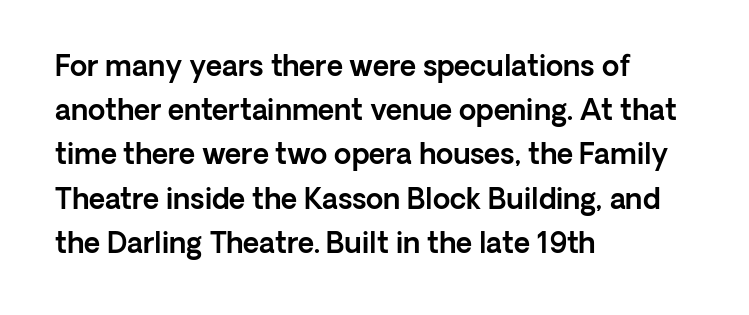
Q: Is the text italic (slanted)? A: No, it is upright.
Q: Is the typeface a serif or a sans-serif typeface? A: Sans-serif.
Q: Is the text underlined? A: No.
Q: How is the paragraph aligned? A: Left-aligned.
Q: Is the spacing between letters normal or unusually wide? A: Normal.
Q: Is the spacing between lines tight, normal or loose? A: Normal.
Q: Width (condensed, normal, or wide)? A: Normal.
Q: x-height? A: Medium.
Q: Monospaced? A: No.
